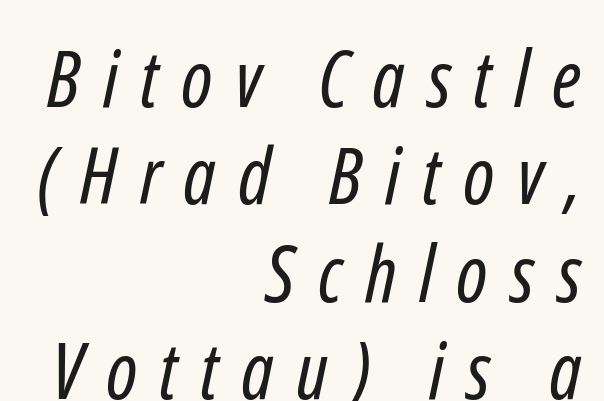
The image shows 78 px regular-weight, condensed sans-serif type; set right-aligned, normal line spacing (1.25x), unusually wide letter spacing (+0.29 em), not underlined; low stroke contrast and a medium x-height.
